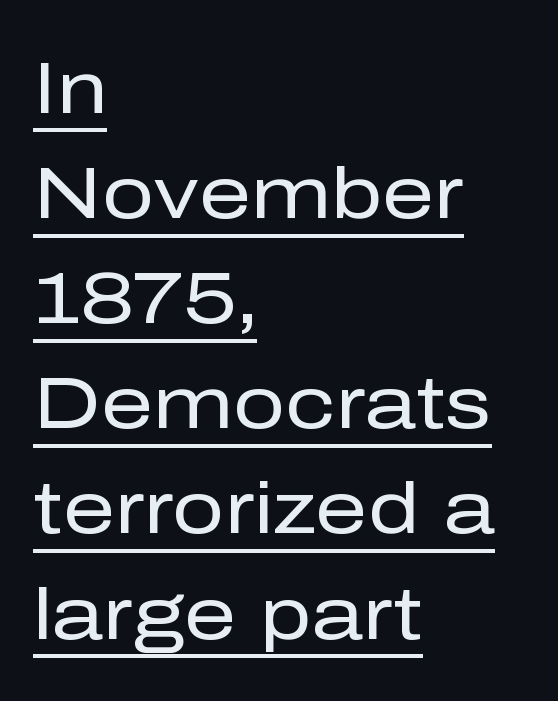
{"serif": "no", "italic": "no", "bold": "no", "weight": "regular", "width": "normal", "stroke_contrast": "low", "x_height": "medium", "monospaced": "no", "underline": "yes", "align": "left", "line_spacing": "normal", "line_spacing_ratio": 1.44, "letter_spacing": "normal", "letter_spacing_em": 0.0, "glyph_px": 73}
